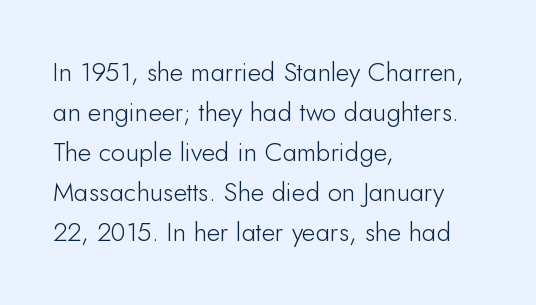
Descender tails drop into unmarked territory. Stroke mass is kept to a normal reading level or below. Default kerning and tracking; the words read as compact shapes. Teacher's note: observe the even left margin — that is flush-left alignment.
